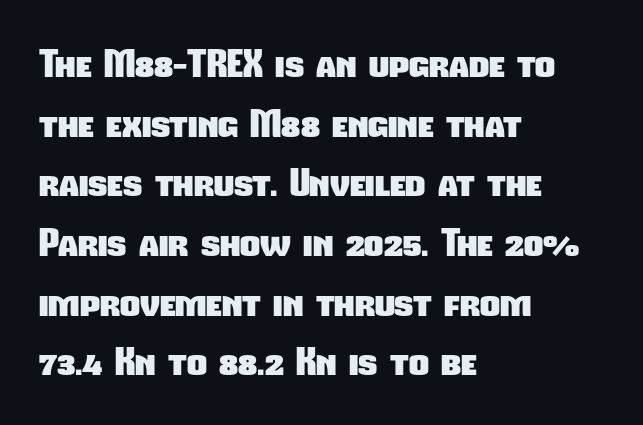
The image shows 39 px heavy, condensed sans-serif type; set left-aligned, normal line spacing (1.53x), normal letter spacing, not underlined; low stroke contrast and a medium x-height.
